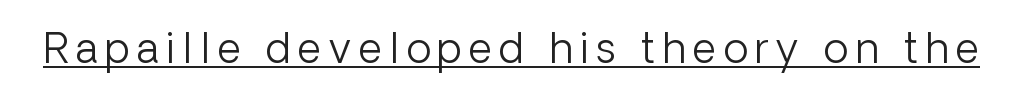
Q: Is the text bold? A: No.
Q: Is the text italic (slanted)? A: No, it is upright.
Q: Is the typeface a serif or a sans-serif typeface? A: Sans-serif.
Q: Is the text underlined? A: Yes.
Q: Width (condensed, normal, or wide)? A: Normal.
Q: Stroke contrast? A: Low.
Q: x-height? A: Medium.
Q: Monospaced? A: No.
